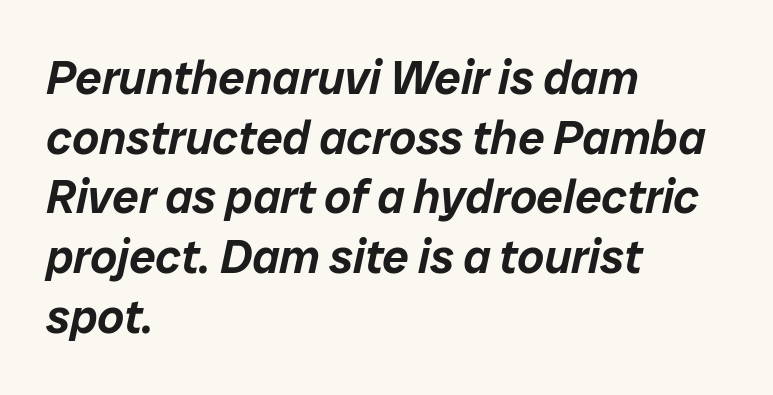
{"italic": "yes", "lean": "right", "slant_degrees": 12, "width": "normal", "stroke_contrast": "low", "x_height": "medium", "monospaced": "no", "underline": "no", "align": "left", "line_spacing": "normal", "line_spacing_ratio": 1.27, "letter_spacing": "normal", "letter_spacing_em": 0.0, "glyph_px": 47}
